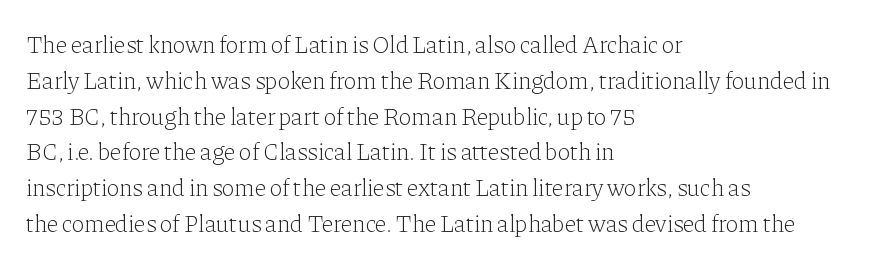
The image shows 24 px text type, upright; set left-aligned, normal line spacing (1.49x), normal letter spacing, not underlined.
